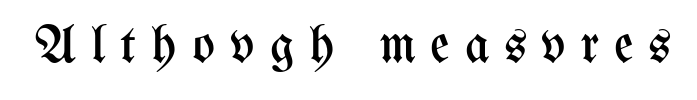
Any mark beneath the type? The region is blank. The tracking reads as deliberately expanded to a designer's eye. The cut favours lightness, reaching ordinary text weight at its darkest. Varying glyph widths throughout — classic text-font behaviour.
